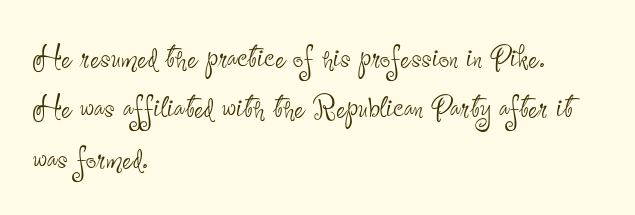
{"serif": "no", "bold": "no", "weight": "thin", "width": "condensed", "stroke_contrast": "low", "x_height": "small", "monospaced": "no", "underline": "no", "align": "left", "line_spacing": "normal", "line_spacing_ratio": 1.36, "letter_spacing": "normal", "letter_spacing_em": 0.0, "glyph_px": 37}
